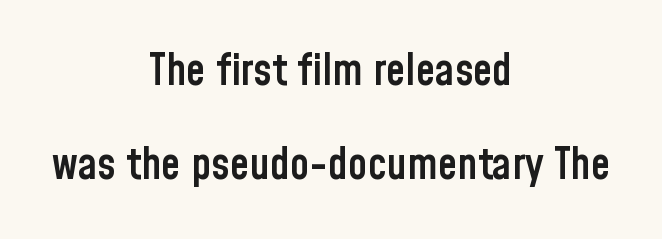
{"serif": "no", "italic": "no", "bold": "semi", "weight": "semibold", "width": "condensed", "stroke_contrast": "low", "x_height": "medium", "monospaced": "no", "underline": "no", "align": "center", "line_spacing": "loose", "line_spacing_ratio": 2.14, "letter_spacing": "normal", "letter_spacing_em": 0.0, "glyph_px": 44}
